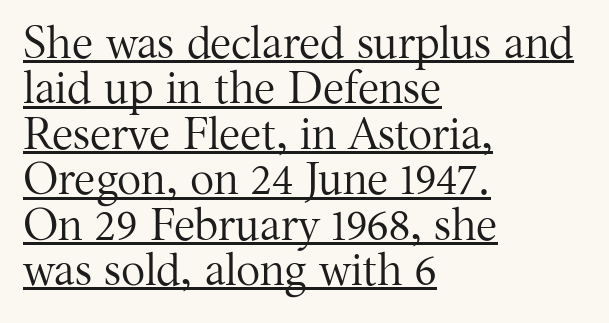
The image shows 45 px regular-weight serif type, upright; set left-aligned, tight line spacing (1.01x), normal letter spacing, underlined; medium stroke contrast and a medium x-height.
